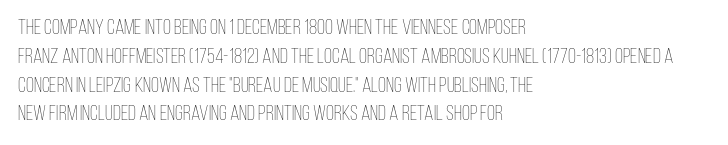
{"italic": "no", "bold": "no", "underline": "no", "align": "left", "line_spacing": "normal", "line_spacing_ratio": 1.37, "letter_spacing": "normal", "letter_spacing_em": 0.0, "glyph_px": 21}
